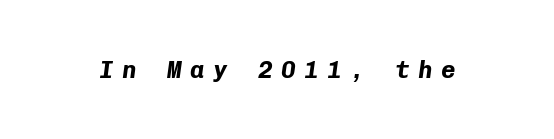
Each row of text sits above clean, open space. The whole block is typeset with a tilt. The tracking reads as deliberately expanded to a designer's eye. Does the weight exceed regular? Yes, all the way to bold.
